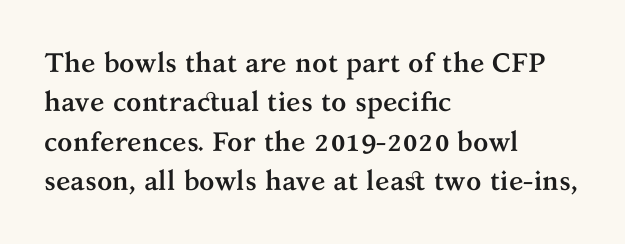
Q: Is the text bold? A: Yes.
Q: Is the text italic (slanted)? A: No, it is upright.
Q: Is the text underlined? A: No.
Q: How is the paragraph aligned? A: Left-aligned.
Q: Is the spacing between letters normal or unusually wide? A: Normal.
Q: Is the spacing between lines tight, normal or loose? A: Normal.
